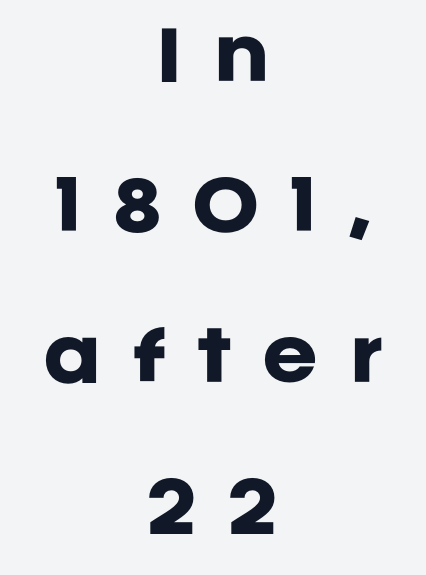
These lines are rendered in a variable-pitch font. Layout note: lines centered. This block would shrink considerably if given ordinary leading; it's expanded now. Compared with typical body copy, the letter spacing here is much looser. The letters are bold, with thick, heavy strokes. The area under the type is left untouched.
